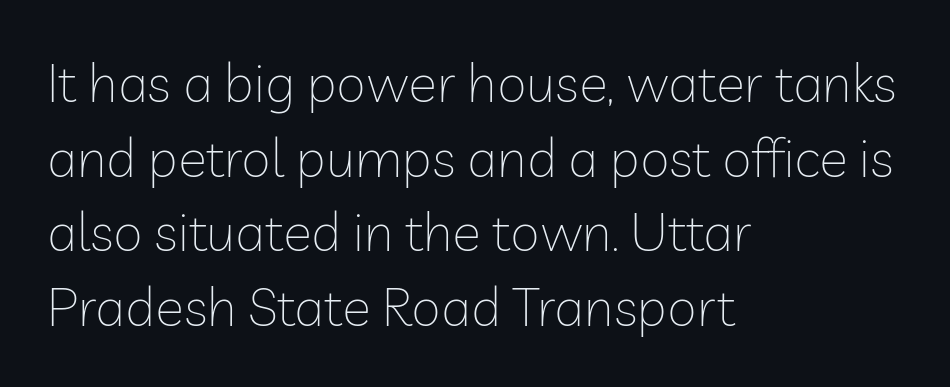
The image shows 54 px thin sans-serif type, upright; set left-aligned, normal line spacing (1.38x), normal letter spacing, not underlined; low stroke contrast and a medium x-height.
